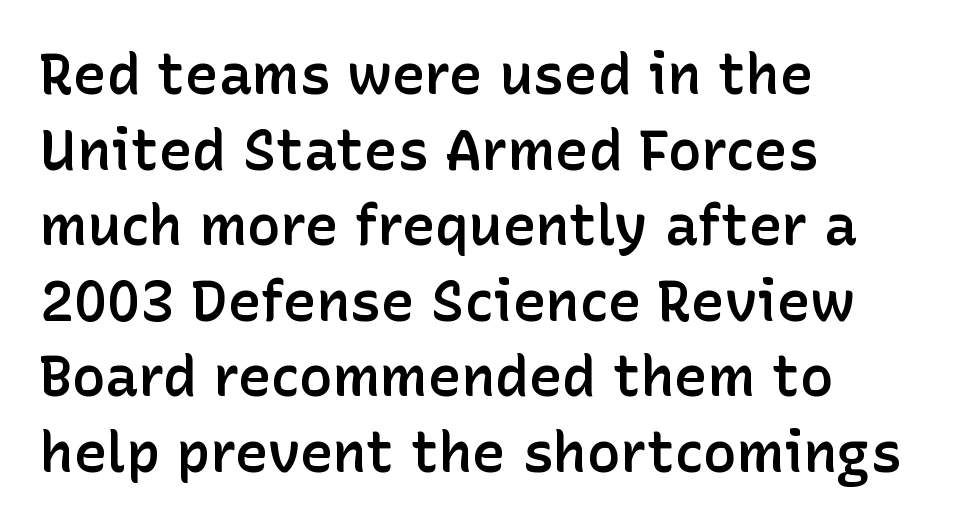
The image shows 56 px semibold sans-serif type, upright; set left-aligned, normal line spacing (1.35x), normal letter spacing, not underlined; low stroke contrast and a medium x-height.
